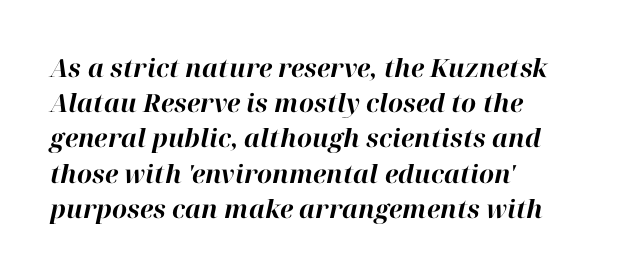
The image shows 25 px bold type, italic (leaning right); set left-aligned, normal line spacing (1.41x), normal letter spacing, not underlined.
